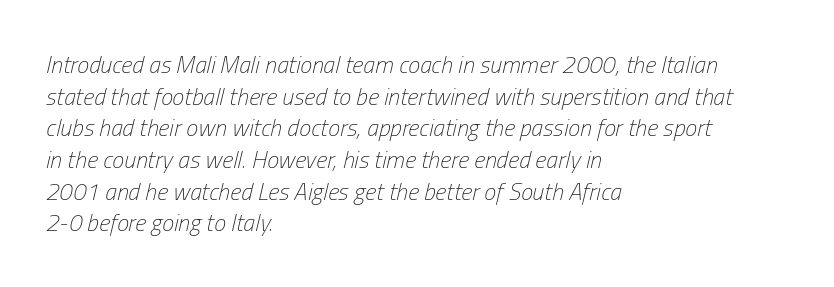
Q: Is the text bold? A: No.
Q: Is the text italic (slanted)? A: Yes, it leans right by about 13 degrees.
Q: Is the text underlined? A: No.
Q: How is the paragraph aligned? A: Left-aligned.
Q: Is the spacing between letters normal or unusually wide? A: Normal.
Q: Is the spacing between lines tight, normal or loose? A: Normal.
